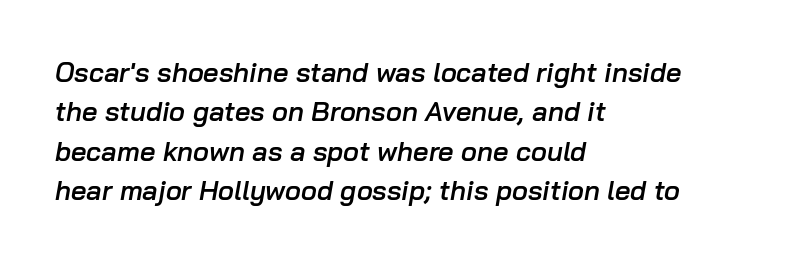
This sample uses an oblique cut, with every glyph tilted off the vertical. This rendering uses left alignment, leaving the right contour irregular. A typesetter would call this zero additional tracking. The foot of each line stays bare and open.
